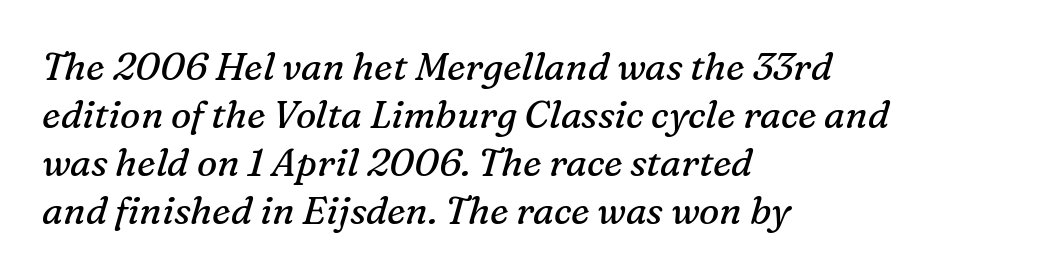
Q: Is the text bold? A: No.
Q: Is the text italic (slanted)? A: Yes, it leans right by about 16 degrees.
Q: Is the typeface a serif or a sans-serif typeface? A: Serif.
Q: Is the text underlined? A: No.
Q: How is the paragraph aligned? A: Left-aligned.
Q: Is the spacing between letters normal or unusually wide? A: Normal.
Q: Is the spacing between lines tight, normal or loose? A: Normal.
Q: Width (condensed, normal, or wide)? A: Normal.
Q: Stroke contrast? A: Medium.
Q: x-height? A: Medium.
Q: Monospaced? A: No.
